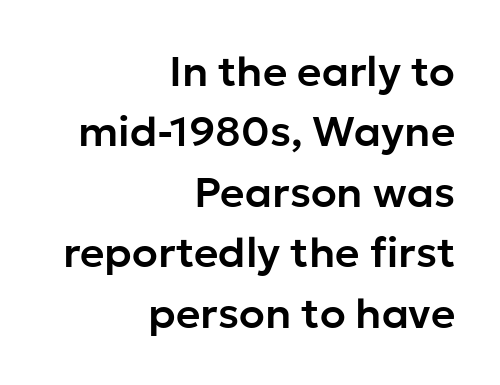
{"serif": "no", "italic": "no", "width": "normal", "stroke_contrast": "low", "x_height": "medium", "monospaced": "no", "underline": "no", "align": "right", "line_spacing": "normal", "line_spacing_ratio": 1.44, "letter_spacing": "normal", "letter_spacing_em": 0.0, "glyph_px": 42}
